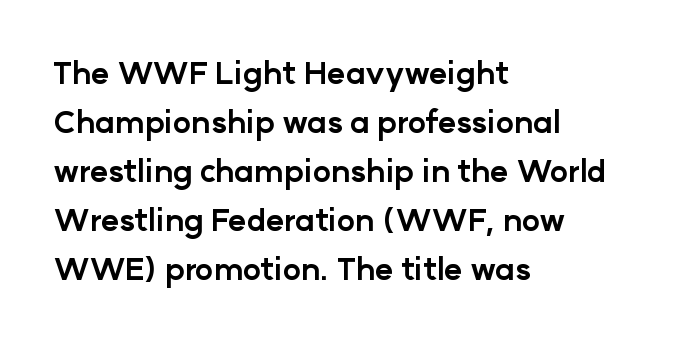
{"serif": "no", "italic": "no", "bold": "yes", "weight": "bold", "width": "normal", "stroke_contrast": "low", "x_height": "medium", "monospaced": "no", "underline": "no", "align": "left", "line_spacing": "normal", "line_spacing_ratio": 1.58, "letter_spacing": "normal", "letter_spacing_em": 0.0, "glyph_px": 31}
